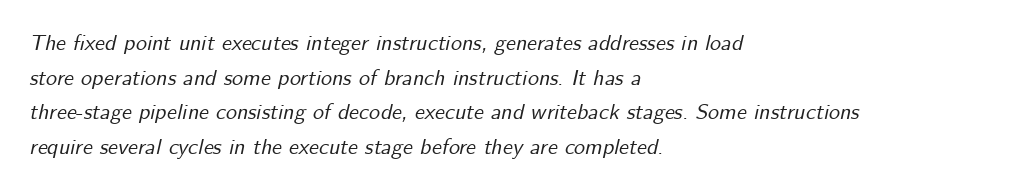
Q: Is the text italic (slanted)? A: Yes, it leans right by about 12 degrees.
Q: Is the text underlined? A: No.
Q: How is the paragraph aligned? A: Left-aligned.
Q: Is the spacing between letters normal or unusually wide? A: Normal.
Q: Is the spacing between lines tight, normal or loose? A: Normal.
